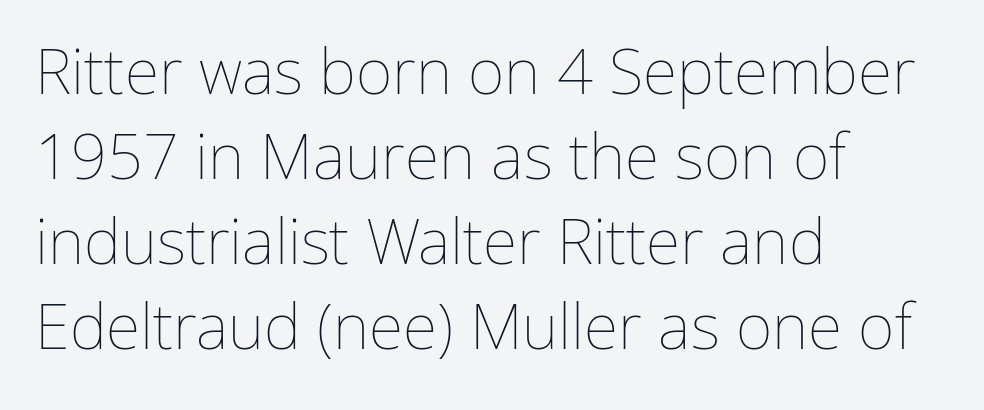
The image shows 63 px thin type, upright; set left-aligned, normal line spacing (1.35x), normal letter spacing, not underlined; low stroke contrast and a medium x-height.
